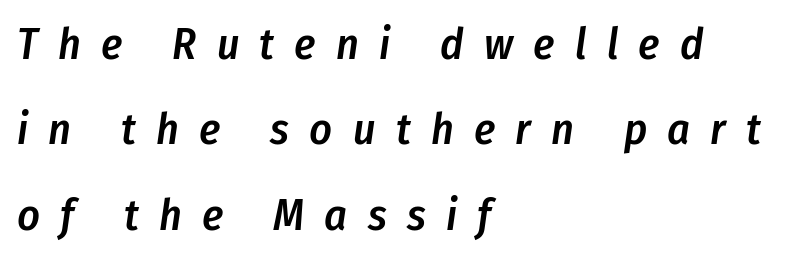
Q: Is the text bold? A: Semi-bold.
Q: Is the text italic (slanted)? A: Yes, it leans right by about 8 degrees.
Q: Is the text underlined? A: No.
Q: How is the paragraph aligned? A: Left-aligned.
Q: Is the spacing between letters normal or unusually wide? A: Unusually wide.
Q: Is the spacing between lines tight, normal or loose? A: Loose.
Q: Width (condensed, normal, or wide)? A: Condensed.
Q: Stroke contrast? A: Low.
Q: x-height? A: Medium.
Q: Monospaced? A: No.
